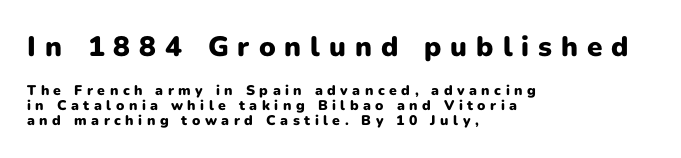
Q: Is the text bold? A: Yes.
Q: Is the text italic (slanted)? A: No, it is upright.
Q: Is the typeface a serif or a sans-serif typeface? A: Sans-serif.
Q: Is the text underlined? A: No.
Q: How is the paragraph aligned? A: Left-aligned.
Q: Is the spacing between letters normal or unusually wide? A: Unusually wide.
Q: Is the spacing between lines tight, normal or loose? A: Tight.
Q: Which block of text is set in a larger size, the first (top) or the second (bottom)? A: The first (top) one.
Q: Width (condensed, normal, or wide)? A: Normal.
Q: Stroke contrast? A: Low.
Q: x-height? A: Medium.
Q: Monospaced? A: No.
